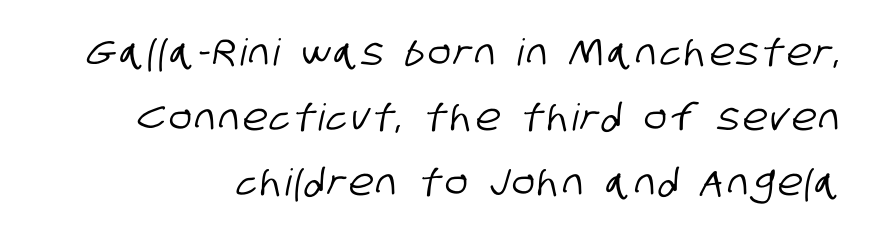
Q: Is the typeface a serif or a sans-serif typeface? A: Sans-serif.
Q: Is the text underlined? A: No.
Q: Width (condensed, normal, or wide)? A: Condensed.
Q: Stroke contrast? A: Low.
Q: x-height? A: Large.
Q: Monospaced? A: No.
